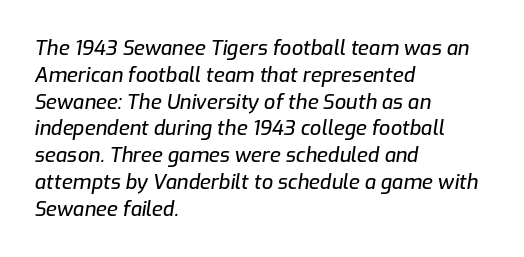
Designer's note — italics engaged. The leading is moderate, giving the passage an even texture. The ragged edge is on the right, which tells us the setting is flush left. The specimen omits any rule beneath the text block's lines. Letter spacing: default.
